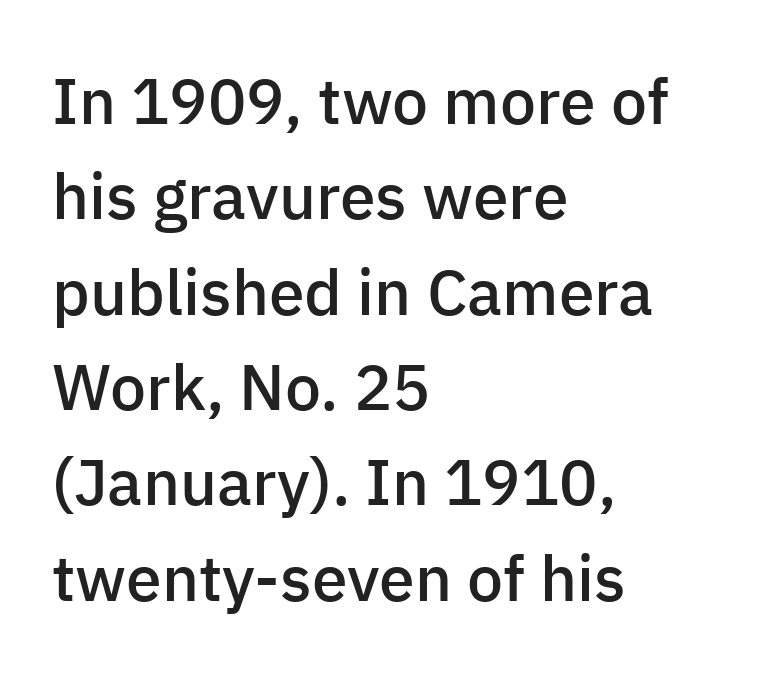
{"serif": "no", "italic": "no", "bold": "semi", "weight": "semibold", "width": "normal", "stroke_contrast": "low", "x_height": "medium", "monospaced": "no", "underline": "no", "align": "left", "line_spacing": "normal", "line_spacing_ratio": 1.49, "letter_spacing": "normal", "letter_spacing_em": 0.0, "glyph_px": 64}
